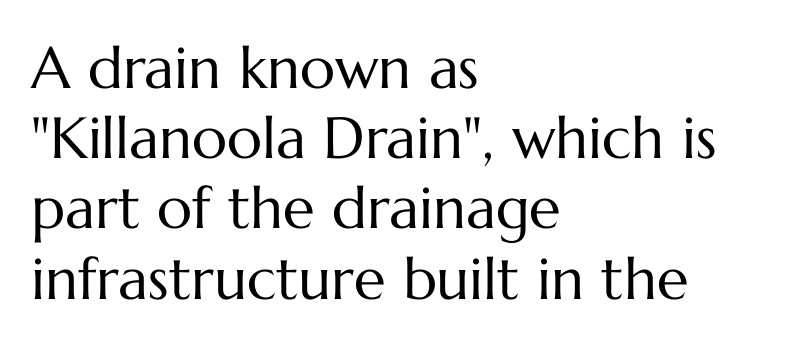
The image shows 58 px regular-weight type, upright; set left-aligned, line spacing 1.21x, normal letter spacing, not underlined; medium stroke contrast and a medium x-height.
